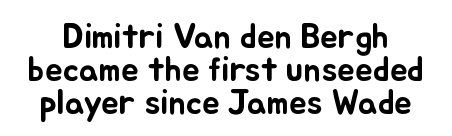
The image shows 35 px text type, upright; set tight line spacing (0.95x), normal letter spacing, not underlined; low stroke contrast and a small x-height.
